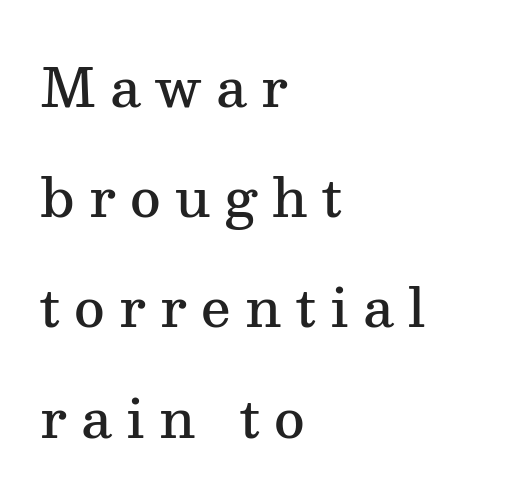
Q: Is the text bold? A: Semi-bold.
Q: Is the text italic (slanted)? A: No, it is upright.
Q: Is the typeface a serif or a sans-serif typeface? A: Serif.
Q: Is the text underlined? A: No.
Q: How is the paragraph aligned? A: Left-aligned.
Q: Is the spacing between letters normal or unusually wide? A: Unusually wide.
Q: Is the spacing between lines tight, normal or loose? A: Loose.
Q: Width (condensed, normal, or wide)? A: Normal.
Q: Stroke contrast? A: Medium.
Q: x-height? A: Medium.
Q: Monospaced? A: No.
